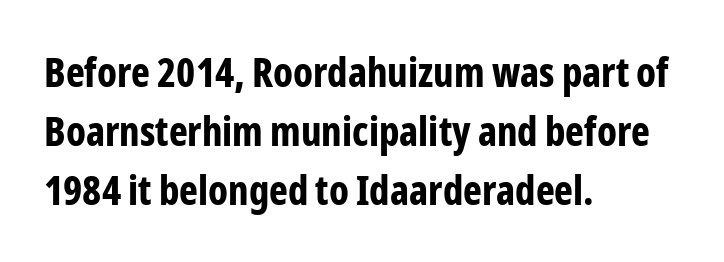
{"serif": "no", "italic": "no", "bold": "yes", "weight": "bold", "width": "condensed", "stroke_contrast": "low", "x_height": "medium", "monospaced": "no", "underline": "no", "align": "left", "line_spacing": "normal", "line_spacing_ratio": 1.48, "letter_spacing": "normal", "letter_spacing_em": 0.0, "glyph_px": 40}
